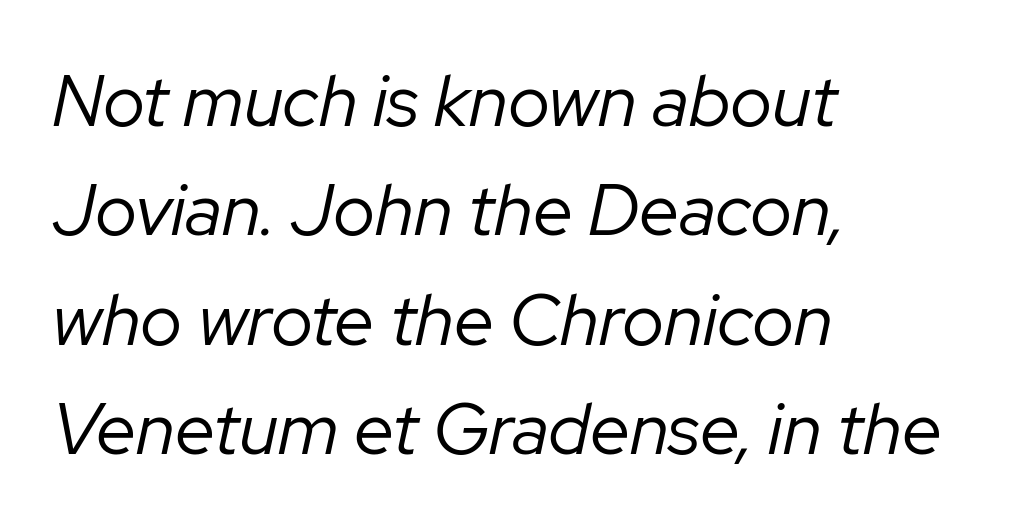
Q: Is the text bold? A: No.
Q: Is the text italic (slanted)? A: Yes, it leans right by about 12 degrees.
Q: Is the text underlined? A: No.
Q: How is the paragraph aligned? A: Left-aligned.
Q: Is the spacing between letters normal or unusually wide? A: Normal.
Q: Is the spacing between lines tight, normal or loose? A: Normal.
Q: Width (condensed, normal, or wide)? A: Normal.
Q: Stroke contrast? A: Low.
Q: x-height? A: Medium.
Q: Monospaced? A: No.
